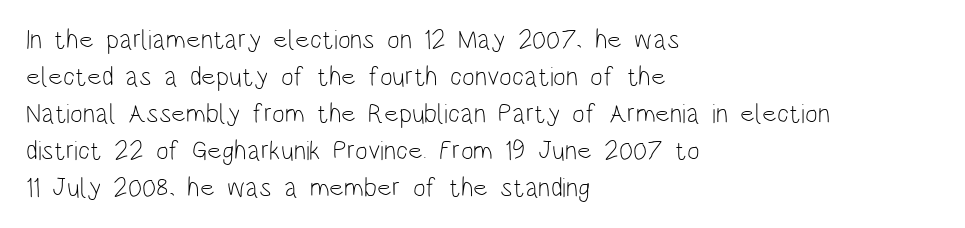
{"italic": "no", "bold": "no", "underline": "no", "align": "left", "line_spacing": "normal", "line_spacing_ratio": 1.37, "letter_spacing": "normal", "letter_spacing_em": 0.0, "glyph_px": 27}
